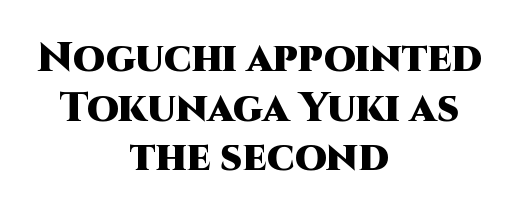
The lettering holds an erect, upright posture throughout. The font is running at its bold setting. Horizontal alignment here is central, giving a formal, balanced look. The horizontal fit of the characters is conventional and even. The type family on display is of the sans-serif kind. Spacing verdict: proportional, widths tailored to each character.
